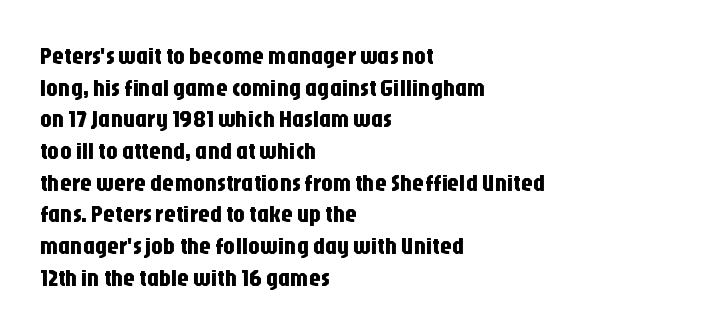
The image shows 24 px text type, upright; set left-aligned, normal line spacing (1.32x), normal letter spacing, not underlined.
